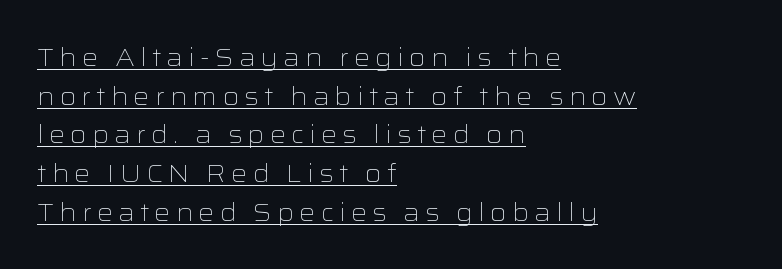
Q: Is the text bold? A: No.
Q: Is the text italic (slanted)? A: No, it is upright.
Q: Is the text underlined? A: Yes.
Q: How is the paragraph aligned? A: Left-aligned.
Q: Is the spacing between letters normal or unusually wide? A: Unusually wide.
Q: Is the spacing between lines tight, normal or loose? A: Normal.
